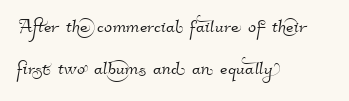
A clean baseline with only descenders dipping below it. The lines in this sample share a left origin and differ only in where they stop. The gaps between neighbouring characters are ordinary and unremarkable.
